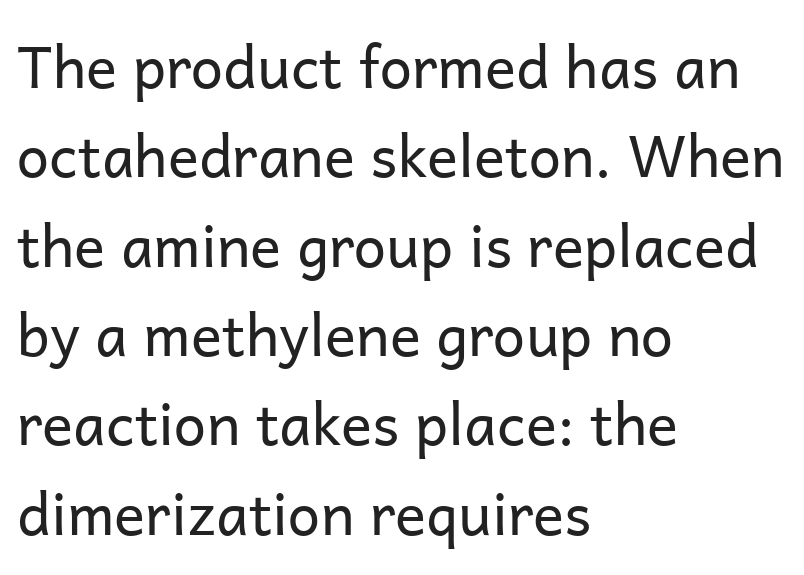
Q: Is the text bold? A: No.
Q: Is the text italic (slanted)? A: No, it is upright.
Q: Is the typeface a serif or a sans-serif typeface? A: Sans-serif.
Q: Is the text underlined? A: No.
Q: How is the paragraph aligned? A: Left-aligned.
Q: Is the spacing between letters normal or unusually wide? A: Normal.
Q: Is the spacing between lines tight, normal or loose? A: Normal.
Q: Width (condensed, normal, or wide)? A: Normal.
Q: Stroke contrast? A: Low.
Q: x-height? A: Medium.
Q: Monospaced? A: No.
